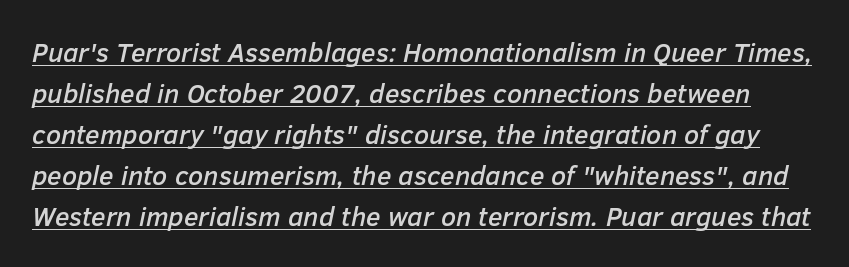
{"italic": "yes", "lean": "right", "slant_degrees": 12, "underline": "yes", "line_spacing": "normal", "line_spacing_ratio": 1.52, "letter_spacing": "normal", "letter_spacing_em": 0.0, "glyph_px": 27}
